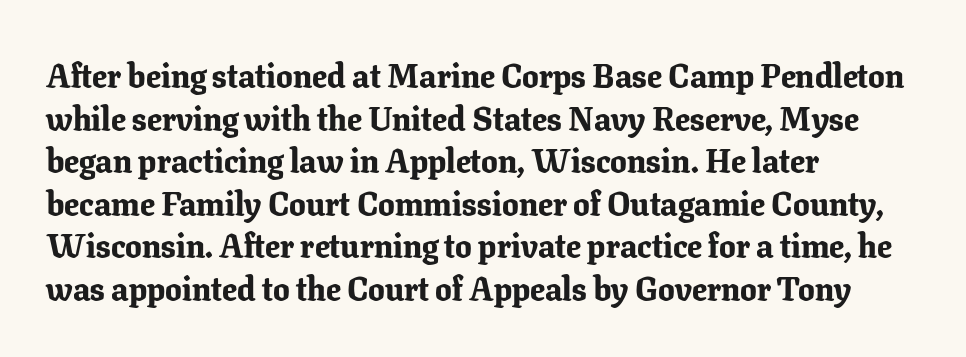
{"serif": "yes", "italic": "no", "bold": "yes", "weight": "bold", "width": "normal", "stroke_contrast": "low", "x_height": "medium", "monospaced": "no", "underline": "no", "align": "left", "line_spacing": "normal", "line_spacing_ratio": 1.29, "letter_spacing": "normal", "letter_spacing_em": 0.0, "glyph_px": 33}
